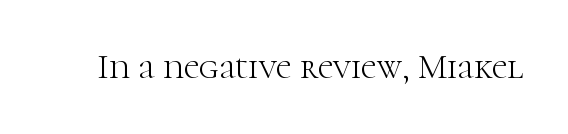
{"serif": "yes", "italic": "no", "bold": "no", "weight": "light", "width": "normal", "stroke_contrast": "high", "x_height": "medium", "monospaced": "no", "underline": "no", "letter_spacing": "normal", "letter_spacing_em": 0.0, "glyph_px": 35}
